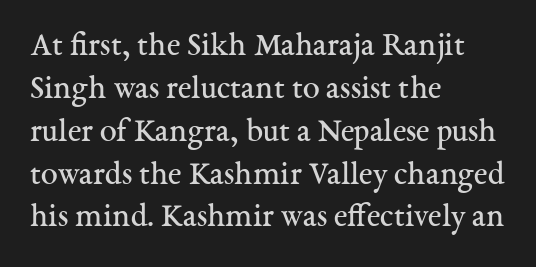
Q: Is the text bold? A: No.
Q: Is the text italic (slanted)? A: No, it is upright.
Q: Is the typeface a serif or a sans-serif typeface? A: Serif.
Q: Is the text underlined? A: No.
Q: How is the paragraph aligned? A: Left-aligned.
Q: Is the spacing between letters normal or unusually wide? A: Normal.
Q: Is the spacing between lines tight, normal or loose? A: Normal.
Q: Width (condensed, normal, or wide)? A: Normal.
Q: Stroke contrast? A: Medium.
Q: x-height? A: Medium.
Q: Monospaced? A: No.
